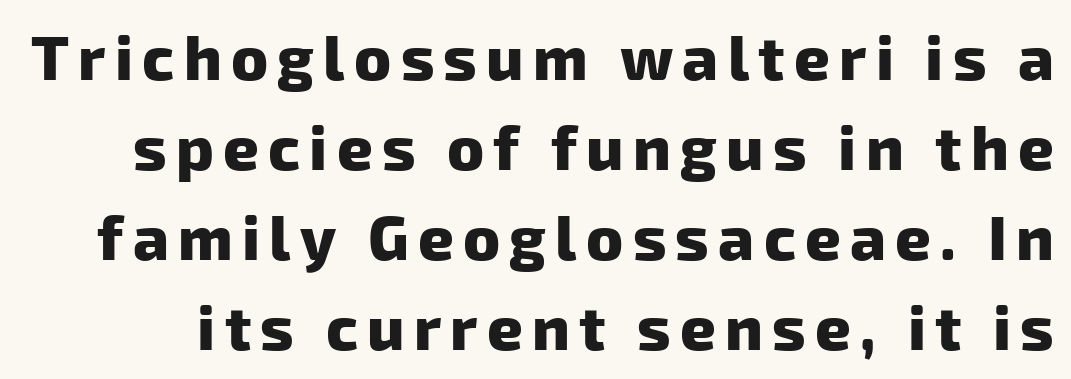
Varying glyph widths throughout — classic text-font behaviour. Descenders are the only things crossing below the line. This is sans-serif lettering, the kind often seen on screens and signage. Heft: maximum for text — a bold.
